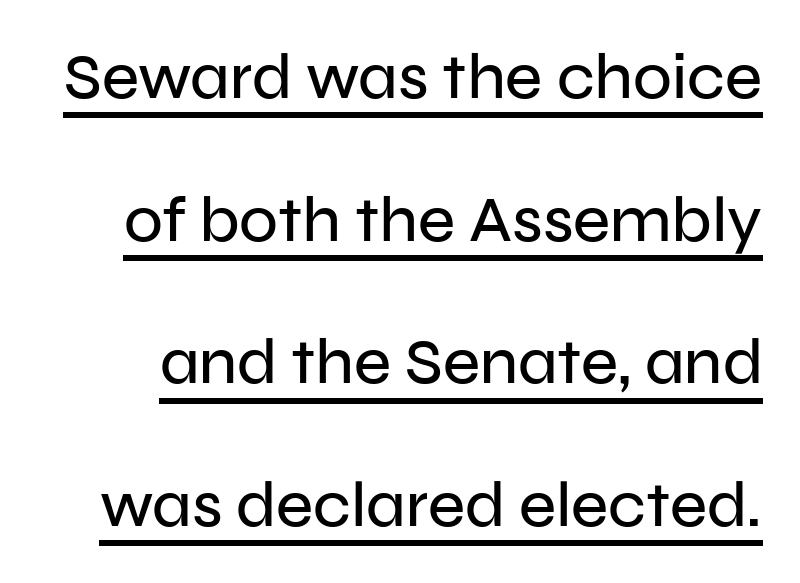
Is there much room between lines? Yes — plenty of vertical air separates them. The face used here is a sans, in the tradition of grotesques and geometrics. Upright lettering throughout. Underlined type.
